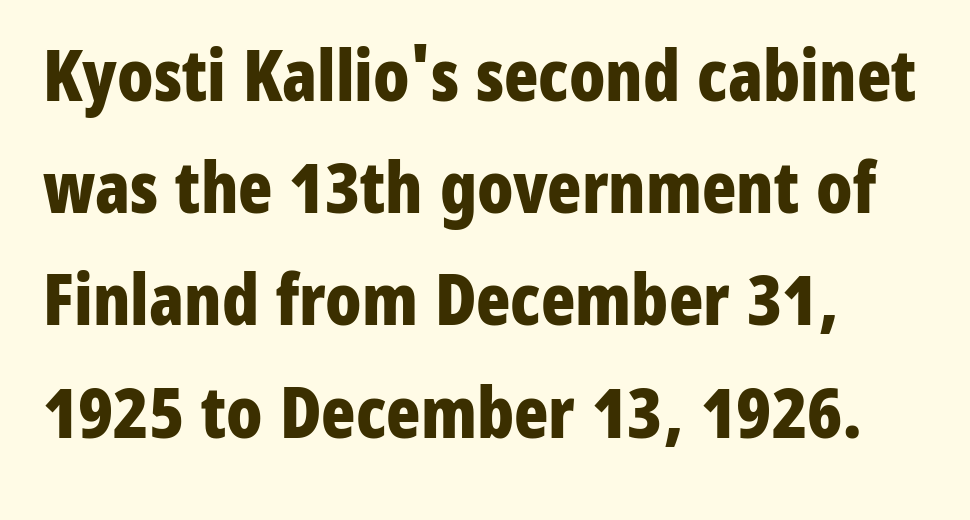
The image shows 71 px bold, condensed sans-serif type, upright; set normal line spacing (1.58x), normal letter spacing, not underlined; low stroke contrast and a medium x-height.
